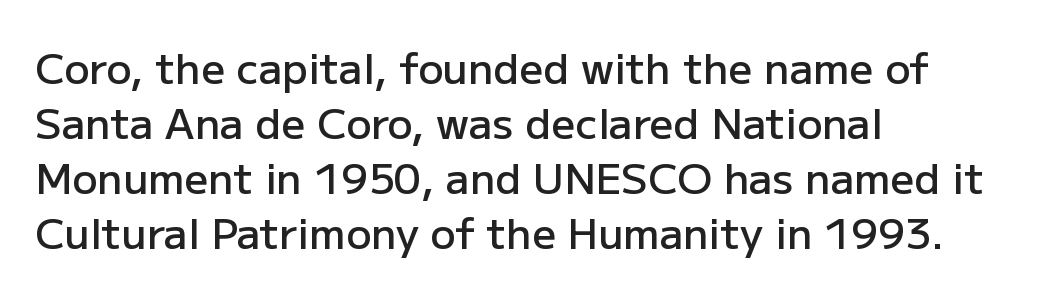
The image shows 42 px semibold sans-serif type, upright; set left-aligned, normal line spacing (1.31x), normal letter spacing, not underlined; low stroke contrast and a medium x-height.
